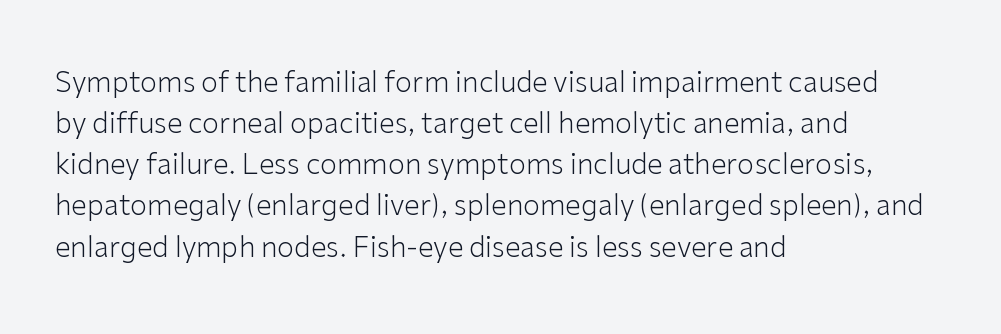
{"serif": "no", "italic": "no", "bold": "no", "weight": "light", "width": "normal", "stroke_contrast": "low", "x_height": "medium", "monospaced": "no", "underline": "no", "align": "left", "line_spacing": "normal", "line_spacing_ratio": 1.47, "letter_spacing": "normal", "letter_spacing_em": 0.0, "glyph_px": 28}
